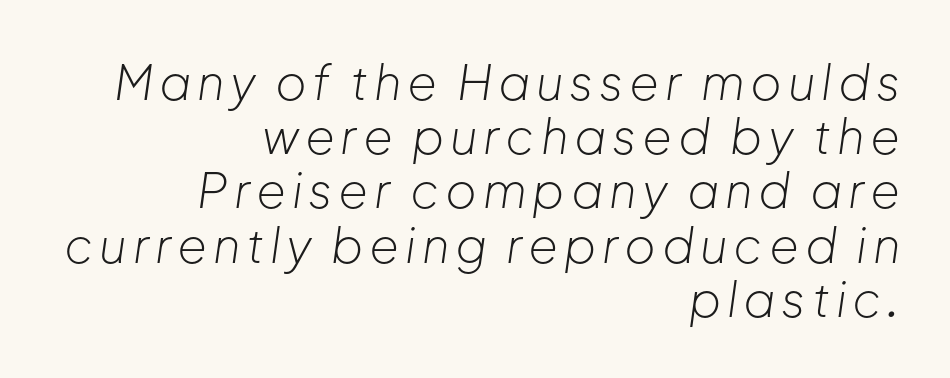
Q: Is the text bold? A: No.
Q: Is the text italic (slanted)? A: Yes, it leans right by about 8 degrees.
Q: Is the text underlined? A: No.
Q: How is the paragraph aligned? A: Right-aligned.
Q: Is the spacing between lines tight, normal or loose? A: Tight.
Q: Width (condensed, normal, or wide)? A: Normal.
Q: Stroke contrast? A: Low.
Q: x-height? A: Medium.
Q: Monospaced? A: No.
